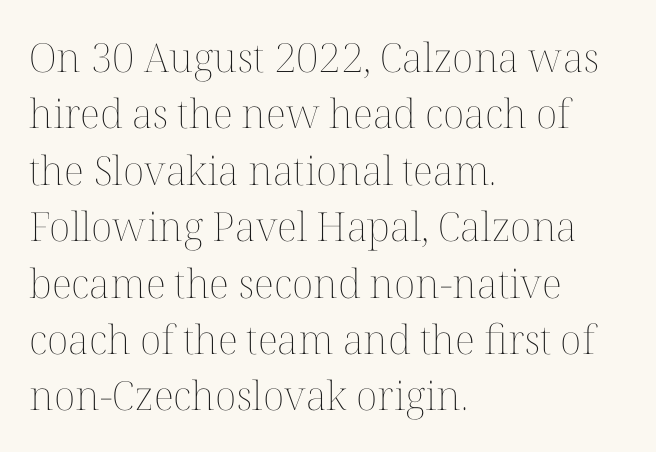
Q: Is the text bold? A: No.
Q: Is the text italic (slanted)? A: No, it is upright.
Q: Is the text underlined? A: No.
Q: How is the paragraph aligned? A: Left-aligned.
Q: Is the spacing between letters normal or unusually wide? A: Normal.
Q: Is the spacing between lines tight, normal or loose? A: Normal.
Q: Width (condensed, normal, or wide)? A: Normal.
Q: Stroke contrast? A: Medium.
Q: x-height? A: Medium.
Q: Monospaced? A: No.
